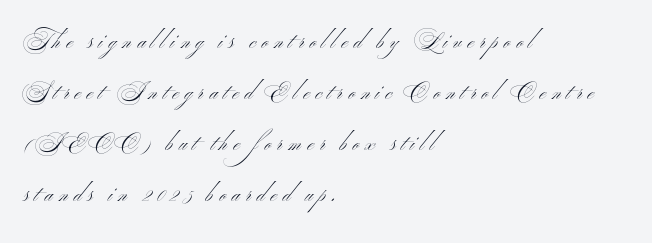
Beneath every word, the page is bare. The tracking jumps out immediately: characters are airy and widely separated. All the whitespace from short lines collects on the right. The font is comparable to plain body text, perhaps lighter.
